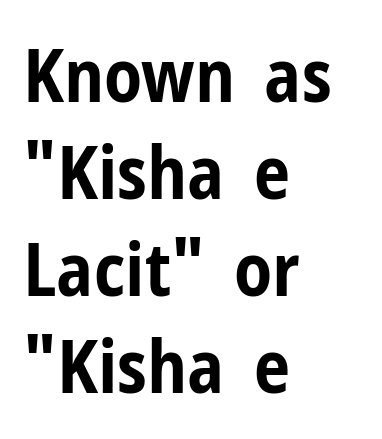
Q: Is the text bold? A: Yes.
Q: Is the text italic (slanted)? A: No, it is upright.
Q: Is the typeface a serif or a sans-serif typeface? A: Sans-serif.
Q: Is the text underlined? A: No.
Q: How is the paragraph aligned? A: Left-aligned.
Q: Is the spacing between letters normal or unusually wide? A: Normal.
Q: Is the spacing between lines tight, normal or loose? A: Normal.
Q: Width (condensed, normal, or wide)? A: Condensed.
Q: Stroke contrast? A: Low.
Q: x-height? A: Medium.
Q: Monospaced? A: No.
